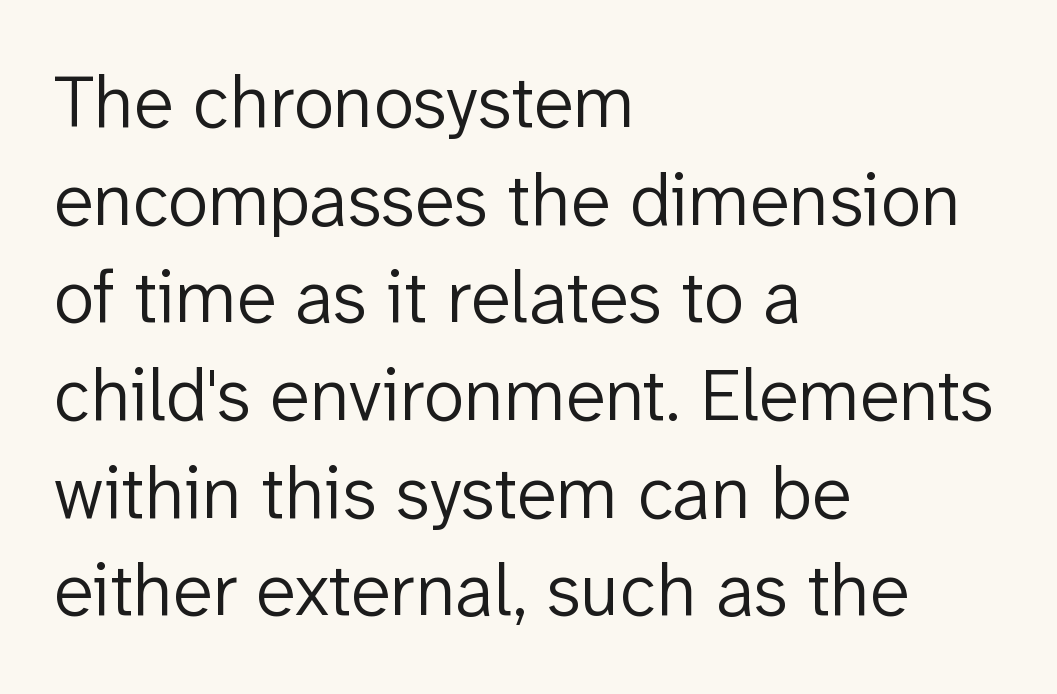
Q: Is the text bold? A: No.
Q: Is the text italic (slanted)? A: No, it is upright.
Q: Is the typeface a serif or a sans-serif typeface? A: Sans-serif.
Q: Is the text underlined? A: No.
Q: How is the paragraph aligned? A: Left-aligned.
Q: Is the spacing between letters normal or unusually wide? A: Normal.
Q: Is the spacing between lines tight, normal or loose? A: Normal.
Q: Width (condensed, normal, or wide)? A: Normal.
Q: Stroke contrast? A: Low.
Q: x-height? A: Medium.
Q: Monospaced? A: No.
